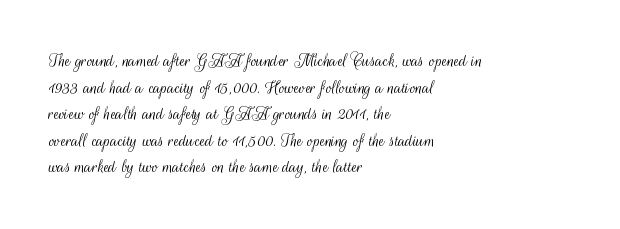
The image shows 20 px text type; set left-aligned, normal line spacing (1.33x), normal letter spacing, not underlined.
